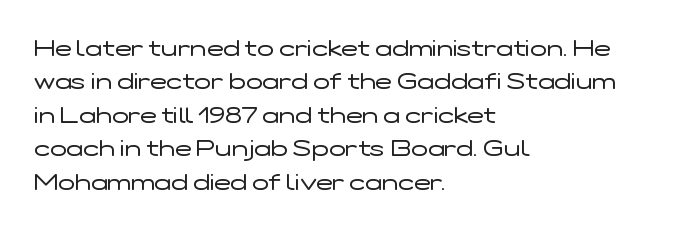
The image shows 22 px text type, upright; set left-aligned, normal line spacing (1.52x), normal letter spacing, not underlined.
